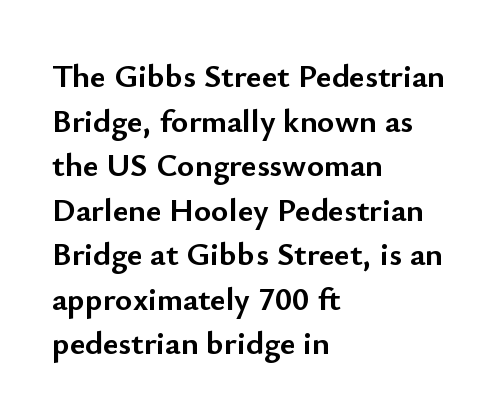
{"serif": "no", "italic": "no", "bold": "yes", "weight": "semibold", "width": "normal", "stroke_contrast": "low", "x_height": "small", "monospaced": "no", "underline": "no", "align": "left", "line_spacing": "normal", "line_spacing_ratio": 1.35, "letter_spacing": "normal", "letter_spacing_em": 0.0, "glyph_px": 33}
